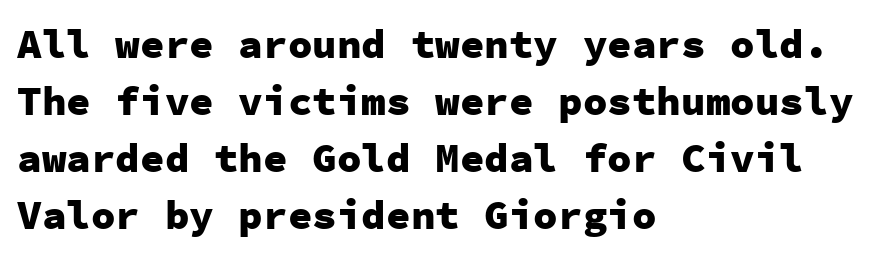
{"serif": "no", "italic": "no", "bold": "yes", "weight": "heavy", "width": "normal", "stroke_contrast": "low", "x_height": "medium", "monospaced": "yes", "underline": "no", "align": "left", "line_spacing": "normal", "line_spacing_ratio": 1.39, "letter_spacing": "normal", "letter_spacing_em": 0.0, "glyph_px": 41}
